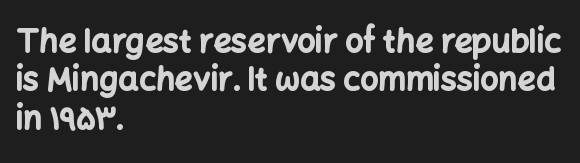
{"serif": "no", "italic": "no", "bold": "yes", "weight": "bold", "width": "normal", "stroke_contrast": "low", "x_height": "medium", "monospaced": "no", "underline": "no", "align": "left", "line_spacing_ratio": 1.2, "letter_spacing": "normal", "letter_spacing_em": 0.0, "glyph_px": 32}
